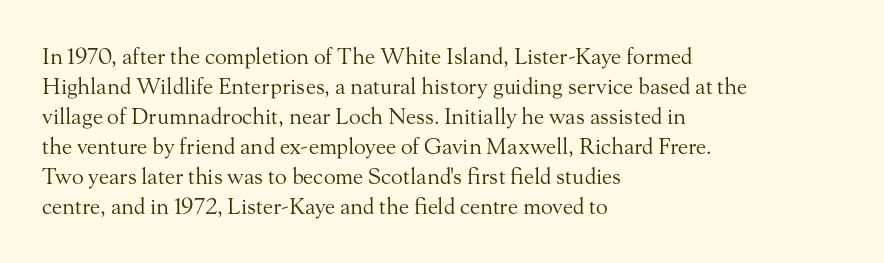
The image shows 22 px text type, upright; set left-aligned, normal line spacing (1.36x), normal letter spacing, not underlined.
